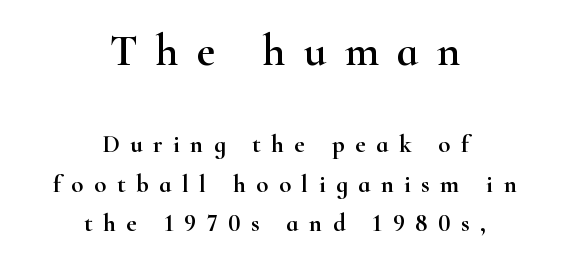
Q: Is the text italic (slanted)? A: No, it is upright.
Q: Is the typeface a serif or a sans-serif typeface? A: Serif.
Q: Is the text underlined? A: No.
Q: How is the paragraph aligned? A: Centered.
Q: Is the spacing between letters normal or unusually wide? A: Unusually wide.
Q: Is the spacing between lines tight, normal or loose? A: Normal.
Q: Which block of text is set in a larger size, the first (top) or the second (bottom)? A: The first (top) one.
Q: Width (condensed, normal, or wide)? A: Wide.
Q: Stroke contrast? A: High.
Q: x-height? A: Small.
Q: Monospaced? A: No.
